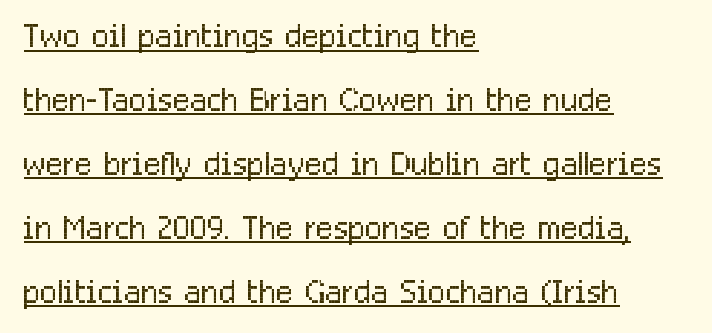
The image shows 46 px light, condensed sans-serif type, upright; set left-aligned, normal line spacing (1.39x), normal letter spacing, underlined; low stroke contrast and a medium x-height.
